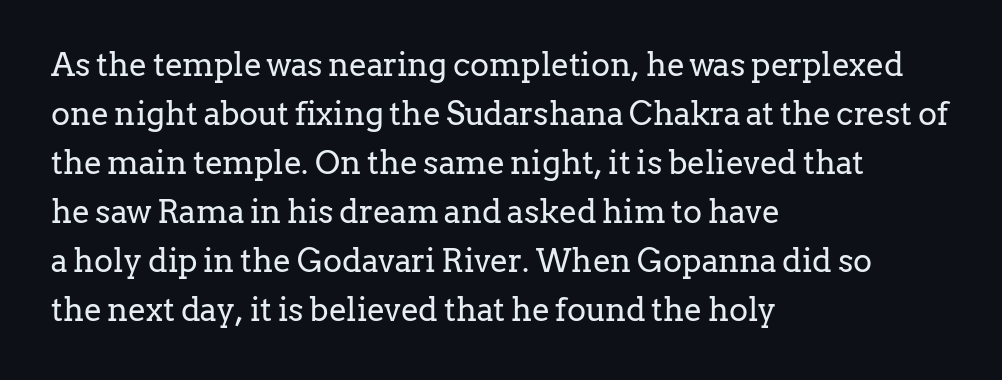
{"serif": "yes", "italic": "no", "bold": "no", "weight": "regular", "width": "normal", "stroke_contrast": "low", "x_height": "medium", "monospaced": "no", "underline": "no", "align": "left", "line_spacing": "normal", "line_spacing_ratio": 1.53, "letter_spacing": "normal", "letter_spacing_em": 0.0, "glyph_px": 32}
